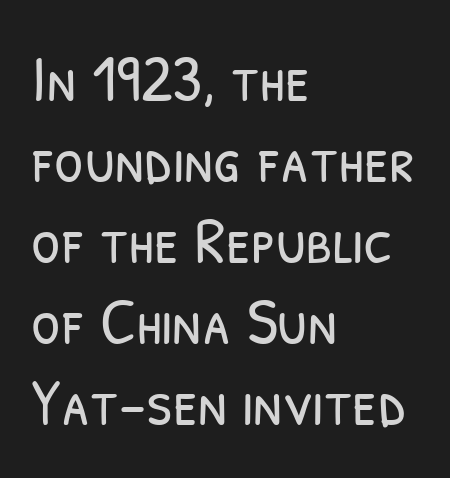
{"serif": "no", "bold": "no", "weight": "light", "width": "condensed", "stroke_contrast": "low", "x_height": "medium", "monospaced": "no", "underline": "no", "align": "left", "line_spacing_ratio": 1.21, "letter_spacing": "normal", "letter_spacing_em": 0.0, "glyph_px": 67}
